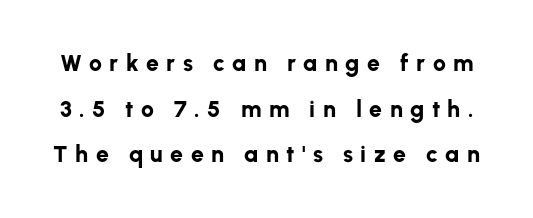
The image shows 23 px bold type, upright; set loose line spacing (1.98x), unusually wide letter spacing (+0.32 em), not underlined.
